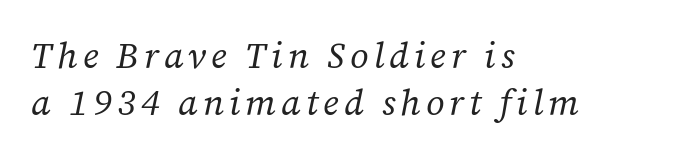
The type family on display is of the serif kind. Is this a fixed-width face? No — the glyphs have proportional, varying widths. Every character sits at an angle, as italics do. The gap between lines stays unmarked.
